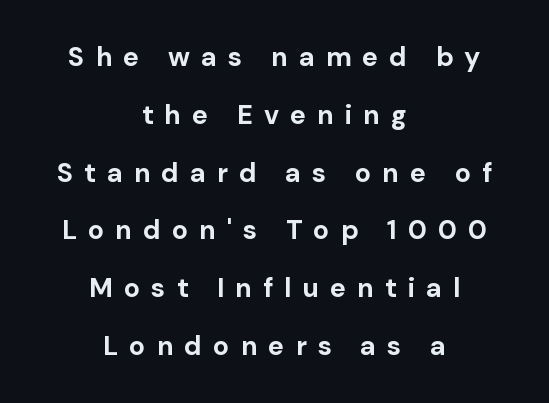
The area under the type is left untouched. Tracking value appears strongly positive — letters spread wide. Students, observe: this is what heavily led, spacious text looks like. The type sits square on the baseline with zero lean.
